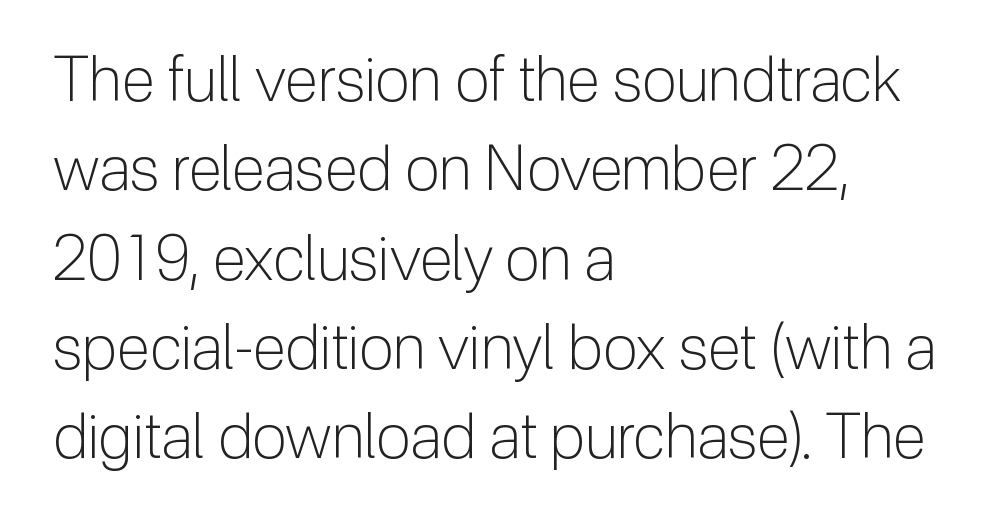
The image shows 62 px light sans-serif type, upright; set left-aligned, normal line spacing (1.44x), normal letter spacing, not underlined; low stroke contrast and a medium x-height.
